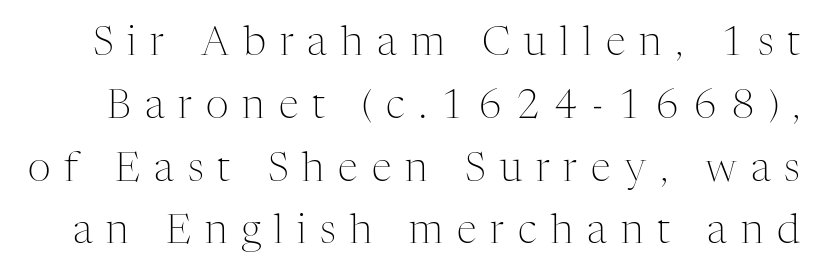
Stems and bowls with no extra thickness — not bold. Underlining? Definitely not there. Compared with typical paragraphs, the rows here are spaced about the same. This sample has the flowing, uneven cadence of proportional lettering.
